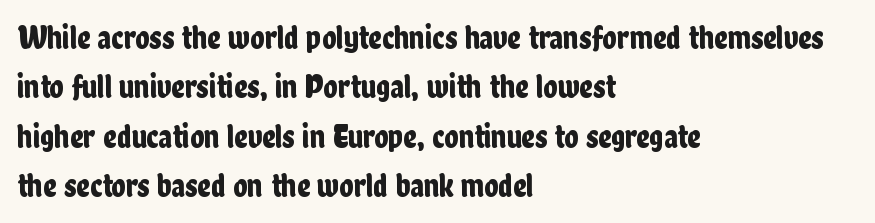
{"serif": "no", "italic": "no", "width": "condensed", "stroke_contrast": "low", "x_height": "medium", "monospaced": "no", "underline": "no", "align": "left", "line_spacing": "normal", "line_spacing_ratio": 1.5, "letter_spacing": "normal", "letter_spacing_em": 0.0, "glyph_px": 33}
